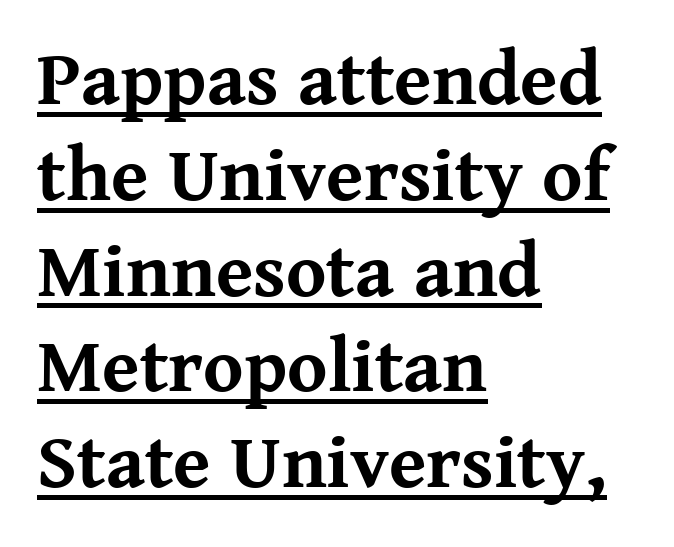
Q: Is the text bold? A: Yes.
Q: Is the text italic (slanted)? A: No, it is upright.
Q: Is the typeface a serif or a sans-serif typeface? A: Serif.
Q: Is the text underlined? A: Yes.
Q: How is the paragraph aligned? A: Left-aligned.
Q: Is the spacing between letters normal or unusually wide? A: Normal.
Q: Is the spacing between lines tight, normal or loose? A: Normal.
Q: Width (condensed, normal, or wide)? A: Normal.
Q: Stroke contrast? A: Medium.
Q: x-height? A: Medium.
Q: Monospaced? A: No.
